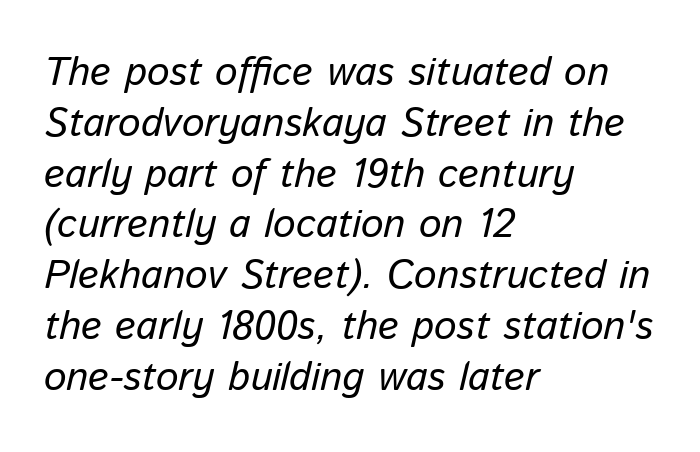
Q: Is the text italic (slanted)? A: Yes, it leans right by about 13 degrees.
Q: Is the text underlined? A: No.
Q: How is the paragraph aligned? A: Left-aligned.
Q: Is the spacing between letters normal or unusually wide? A: Normal.
Q: Is the spacing between lines tight, normal or loose? A: Normal.
Q: Width (condensed, normal, or wide)? A: Normal.
Q: Stroke contrast? A: Low.
Q: x-height? A: Medium.
Q: Monospaced? A: No.
